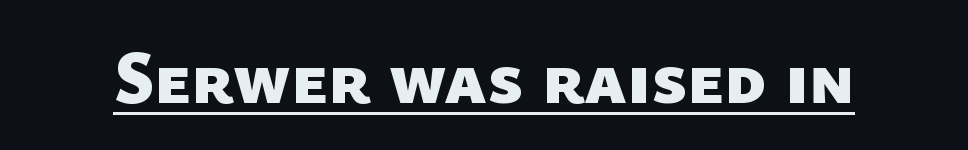
{"serif": "no", "bold": "yes", "weight": "heavy", "width": "normal", "stroke_contrast": "low", "x_height": "medium", "monospaced": "no", "underline": "yes", "letter_spacing": "normal", "letter_spacing_em": 0.0, "glyph_px": 74}
